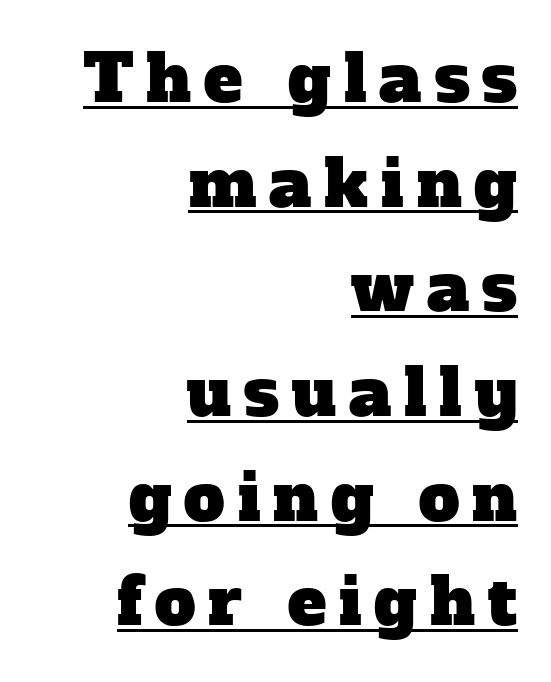
The image shows 65 px serif type; set right-aligned, normal line spacing (1.61x), unusually wide letter spacing (+0.2 em), underlined; low stroke contrast and a medium x-height.
